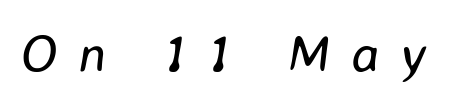
{"italic": "yes", "lean": "right", "slant_degrees": 8, "bold": "no", "weight": "regular", "width": "normal", "stroke_contrast": "low", "x_height": "medium", "monospaced": "no", "underline": "no", "letter_spacing": "wide", "letter_spacing_em": 0.41, "glyph_px": 52}
